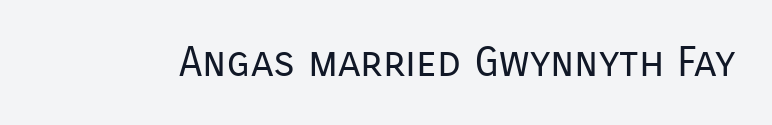
Note: no serifs on the glyphs. The zone under the glyphs is completely vacant. These lines are rendered in a variable-pitch font. The letters stand straight up with perfectly vertical stems.
